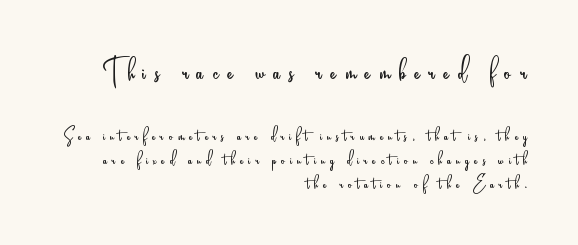
Q: Is the text bold? A: No.
Q: Is the typeface a serif or a sans-serif typeface? A: Sans-serif.
Q: Is the text underlined? A: No.
Q: How is the paragraph aligned? A: Right-aligned.
Q: Is the spacing between letters normal or unusually wide? A: Unusually wide.
Q: Is the spacing between lines tight, normal or loose? A: Tight.
Q: Which block of text is set in a larger size, the first (top) or the second (bottom)? A: The first (top) one.
Q: Width (condensed, normal, or wide)? A: Condensed.
Q: Stroke contrast? A: Low.
Q: x-height? A: Small.
Q: Monospaced? A: No.
